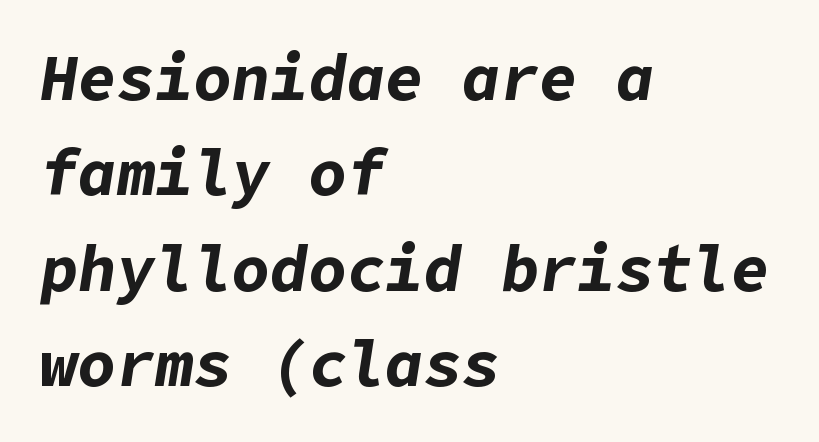
The image shows 64 px bold type, italic (leaning right); set left-aligned, normal line spacing (1.49x), normal letter spacing, not underlined; low stroke contrast and a medium x-height.
